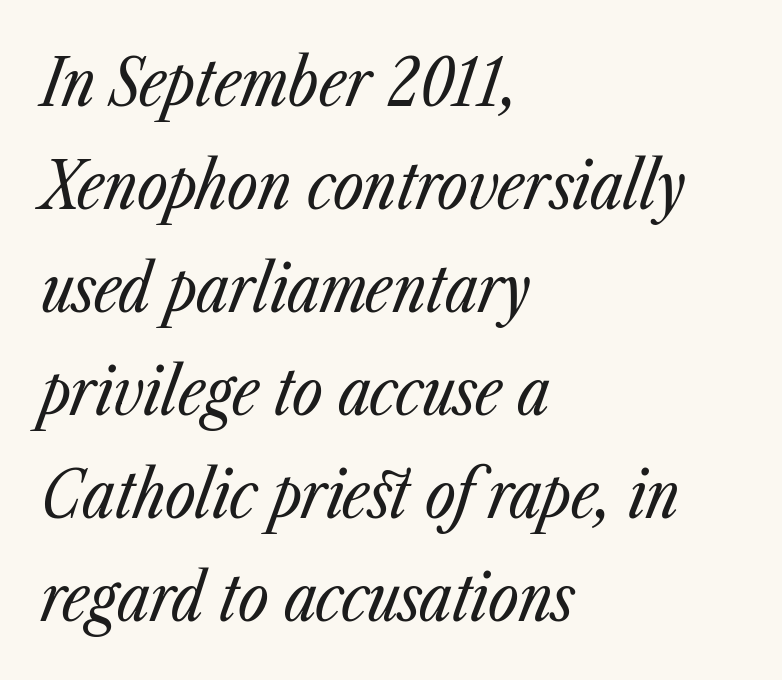
{"italic": "yes", "lean": "right", "slant_degrees": 23, "bold": "no", "weight": "regular", "width": "condensed", "stroke_contrast": "low", "x_height": "medium", "monospaced": "no", "underline": "no", "align": "left", "line_spacing": "normal", "line_spacing_ratio": 1.56, "letter_spacing": "normal", "letter_spacing_em": 0.0, "glyph_px": 66}
